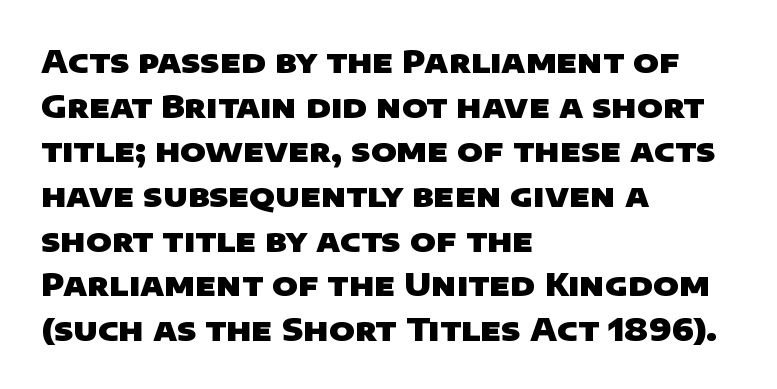
These words are printed bold, with thick strokes throughout. The space beneath each line is pristine and unruled. The letters sit at their default tracking, neither squeezed nor spread. Which margin do the lines hug? The left one — the right edge is uneven. The letters advance in unequal steps, a hallmark of proportional type.
